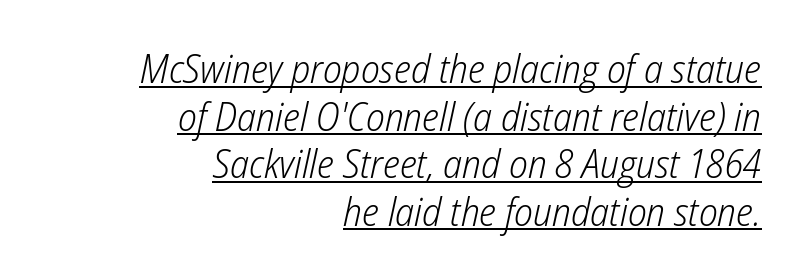
{"italic": "yes", "lean": "right", "slant_degrees": 12, "bold": "no", "weight": "light", "width": "condensed", "stroke_contrast": "low", "x_height": "medium", "monospaced": "no", "underline": "yes", "align": "right", "line_spacing_ratio": 1.19, "letter_spacing": "normal", "letter_spacing_em": 0.0, "glyph_px": 40}
